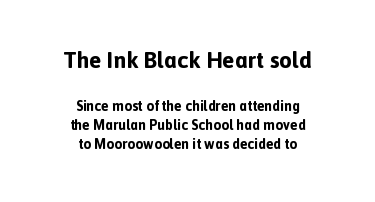
Q: Is the text bold? A: Yes.
Q: Is the text italic (slanted)? A: No, it is upright.
Q: Is the text underlined? A: No.
Q: How is the paragraph aligned? A: Centered.
Q: Is the spacing between letters normal or unusually wide? A: Normal.
Q: Is the spacing between lines tight, normal or loose? A: Normal.
Q: Which block of text is set in a larger size, the first (top) or the second (bottom)? A: The first (top) one.
